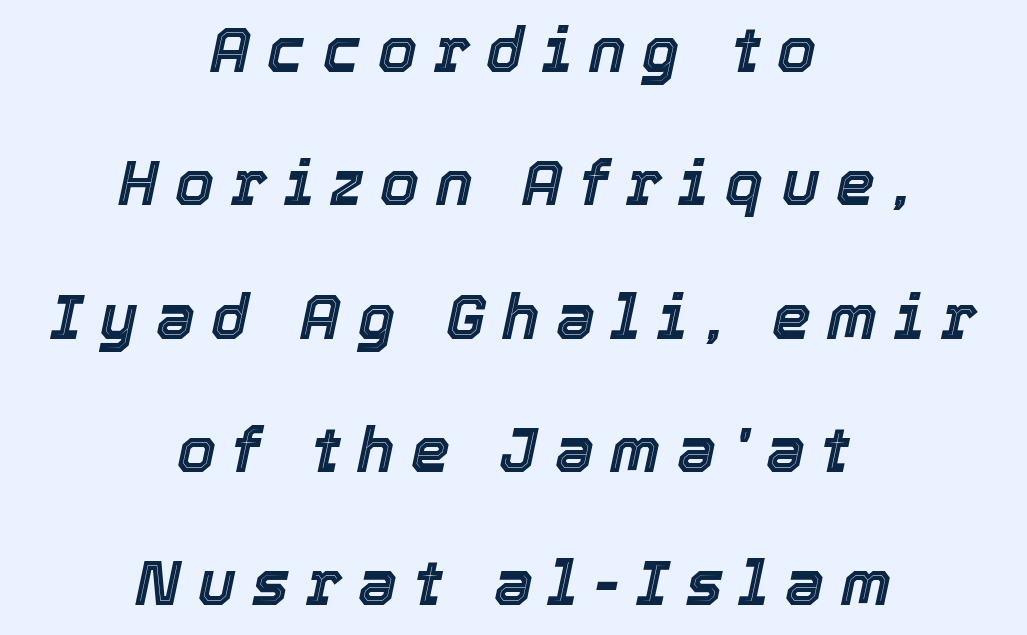
{"italic": "yes", "lean": "right", "slant_degrees": 12, "width": "normal", "x_height": "medium", "monospaced": "no", "underline": "no", "align": "center", "line_spacing": "loose", "line_spacing_ratio": 2.15, "letter_spacing": "wide", "letter_spacing_em": 0.27, "glyph_px": 62}
